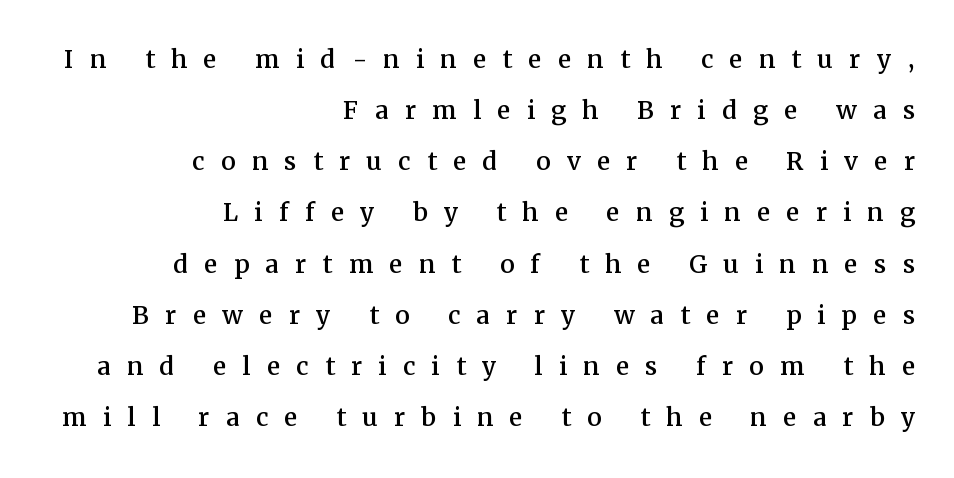
{"serif": "yes", "italic": "no", "width": "normal", "stroke_contrast": "medium", "x_height": "medium", "monospaced": "no", "underline": "no", "align": "right", "line_spacing": "normal", "line_spacing_ratio": 1.55, "letter_spacing": "wide", "letter_spacing_em": 0.49, "glyph_px": 33}
